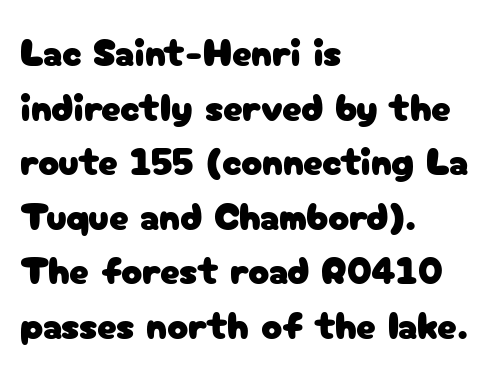
{"serif": "no", "italic": "no", "width": "normal", "stroke_contrast": "low", "x_height": "medium", "monospaced": "no", "underline": "no", "align": "left", "line_spacing": "normal", "line_spacing_ratio": 1.4, "letter_spacing": "normal", "letter_spacing_em": 0.0, "glyph_px": 39}
